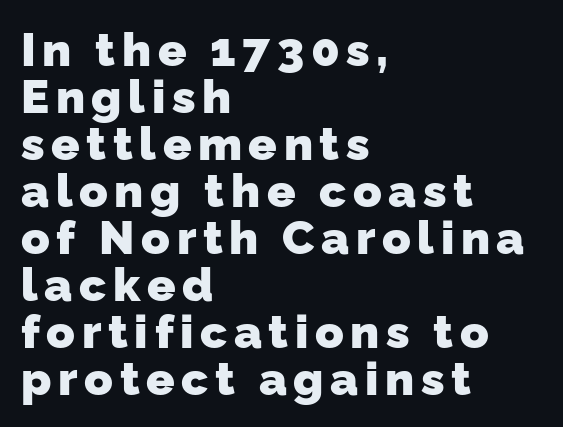
Q: Is the text bold? A: Yes.
Q: Is the typeface a serif or a sans-serif typeface? A: Sans-serif.
Q: Is the text underlined? A: No.
Q: How is the paragraph aligned? A: Left-aligned.
Q: Is the spacing between lines tight, normal or loose? A: Tight.
Q: Width (condensed, normal, or wide)? A: Normal.
Q: Stroke contrast? A: Low.
Q: x-height? A: Medium.
Q: Monospaced? A: No.
